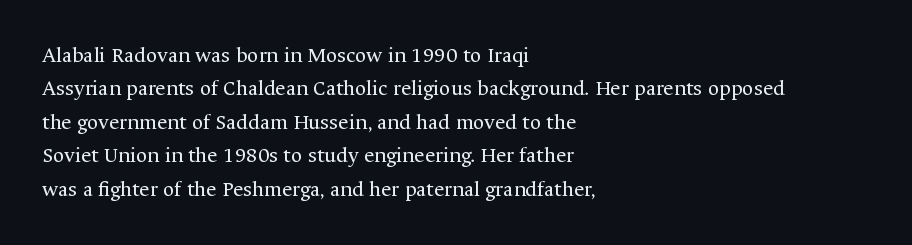
The image shows 22 px text type, upright; set left-aligned, normal line spacing (1.52x), normal letter spacing, not underlined.
